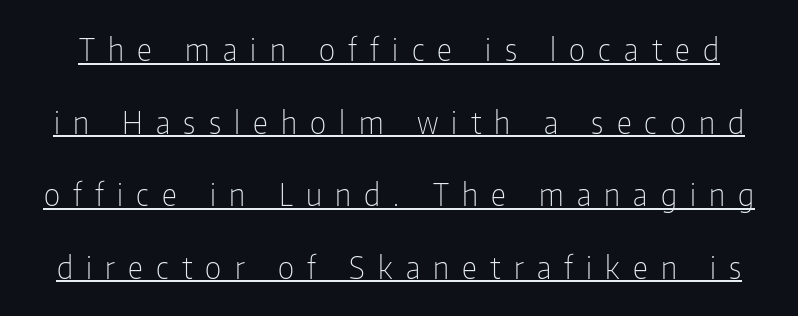
The image shows 30 px light, condensed sans-serif type, upright; set loose line spacing (2.42x), unusually wide letter spacing (+0.44 em), underlined; low stroke contrast and a medium x-height.
